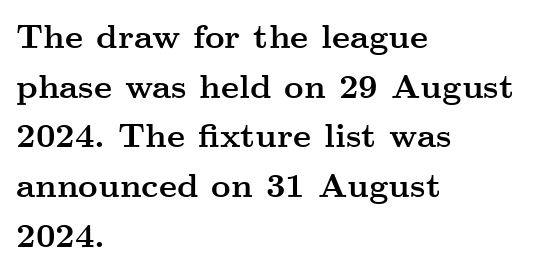
The letters advance in unequal steps, a hallmark of proportional type. The typography opts for an upright posture over an oblique one. The leading is moderate, giving the passage an even texture. The paragraph has a hard left edge and a soft right edge.
